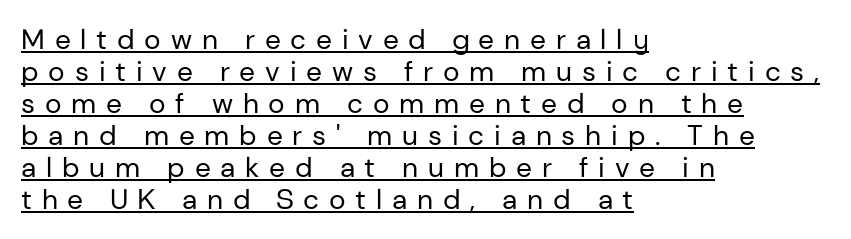
{"serif": "no", "italic": "no", "bold": "no", "weight": "regular", "width": "normal", "stroke_contrast": "low", "x_height": "medium", "monospaced": "no", "underline": "yes", "align": "left", "line_spacing": "tight", "line_spacing_ratio": 1.14, "letter_spacing": "wide", "letter_spacing_em": 0.35, "glyph_px": 28}
